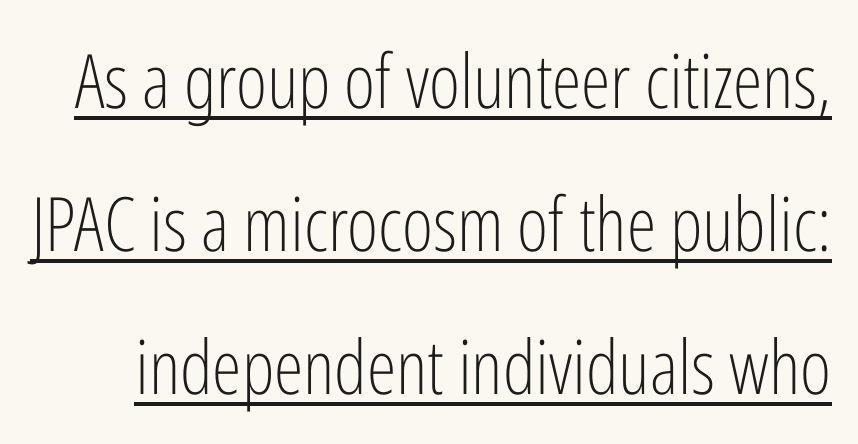
{"serif": "no", "italic": "no", "bold": "no", "weight": "light", "width": "condensed", "stroke_contrast": "low", "x_height": "medium", "monospaced": "no", "underline": "yes", "line_spacing": "loose", "line_spacing_ratio": 1.91, "letter_spacing": "normal", "letter_spacing_em": 0.0, "glyph_px": 75}
